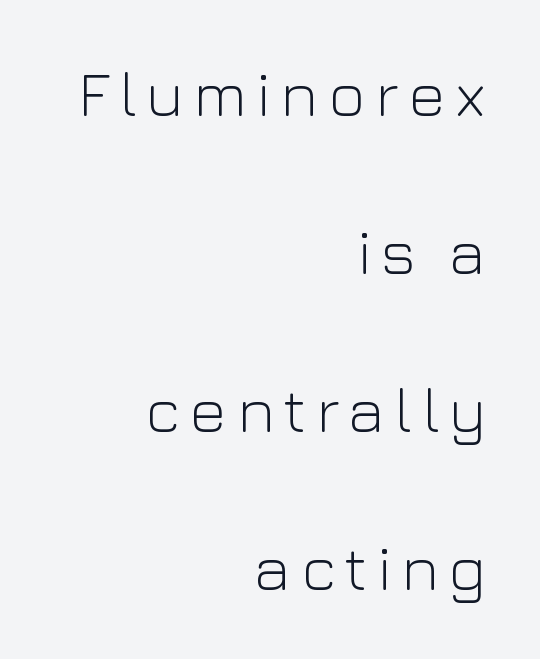
The image shows 64 px light sans-serif type, upright; set right-aligned, loose line spacing (2.47x), not underlined; low stroke contrast and a medium x-height.
